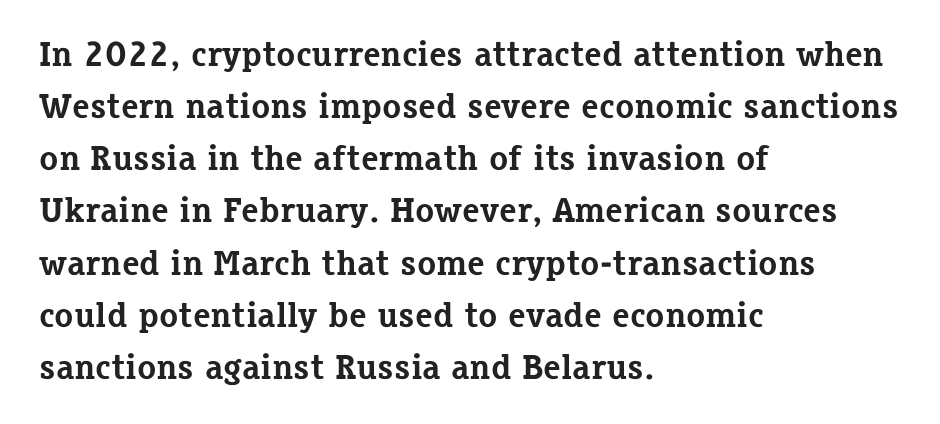
{"serif": "yes", "italic": "no", "bold": "yes", "weight": "bold", "width": "normal", "stroke_contrast": "low", "x_height": "medium", "monospaced": "no", "underline": "no", "align": "left", "line_spacing": "normal", "line_spacing_ratio": 1.49, "letter_spacing": "normal", "letter_spacing_em": 0.0, "glyph_px": 35}
